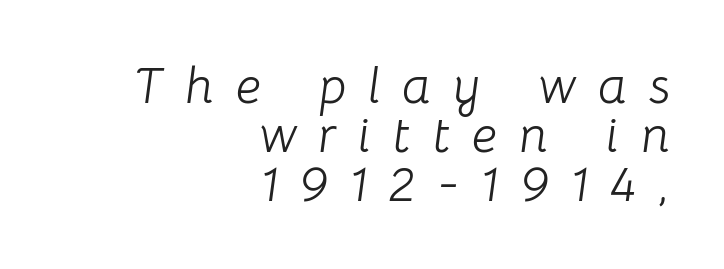
Notice how the passage keeps a crisp vertical edge on the right only. Every character sits at an angle, as italics do. Vertical stems look standard width or narrower in stroke. Each row of text sits above clean, open space. Notice how descenders almost collide with the ascenders below — that's tight leading.
